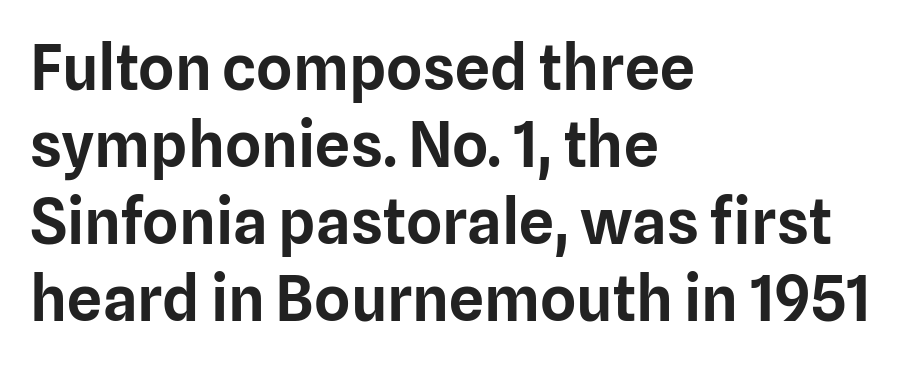
The image shows 62 px sans-serif type, upright; set left-aligned, line spacing 1.24x, normal letter spacing, not underlined; low stroke contrast and a medium x-height.
